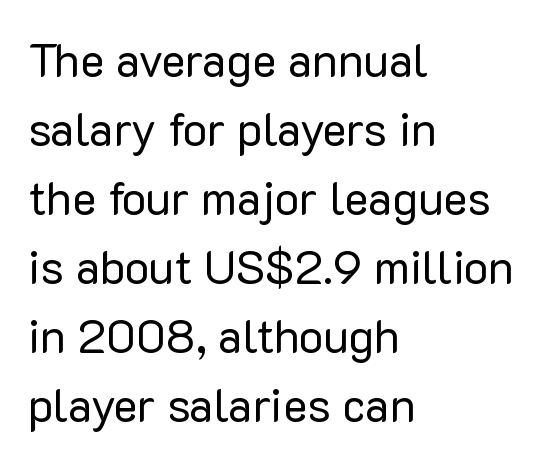
The image shows 46 px regular-weight sans-serif type, upright; set left-aligned, normal line spacing (1.5x), normal letter spacing, not underlined; low stroke contrast and a medium x-height.
